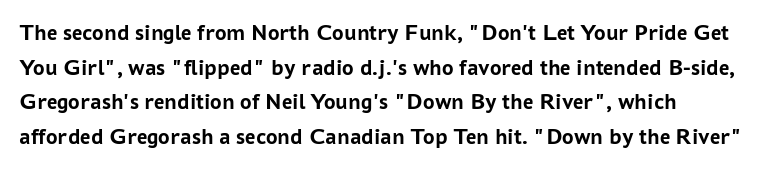
Q: Is the text bold? A: Yes.
Q: Is the text italic (slanted)? A: No, it is upright.
Q: Is the text underlined? A: No.
Q: Is the spacing between letters normal or unusually wide? A: Normal.
Q: Is the spacing between lines tight, normal or loose? A: Normal.
